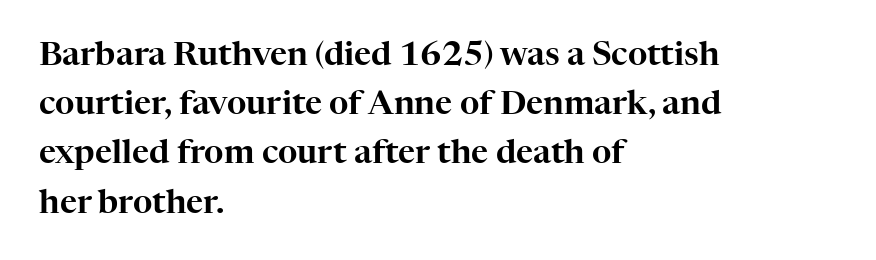
Q: Is the text italic (slanted)? A: No, it is upright.
Q: Is the typeface a serif or a sans-serif typeface? A: Serif.
Q: Is the text underlined? A: No.
Q: How is the paragraph aligned? A: Left-aligned.
Q: Is the spacing between letters normal or unusually wide? A: Normal.
Q: Is the spacing between lines tight, normal or loose? A: Normal.
Q: Width (condensed, normal, or wide)? A: Normal.
Q: Stroke contrast? A: High.
Q: x-height? A: Medium.
Q: Monospaced? A: No.
